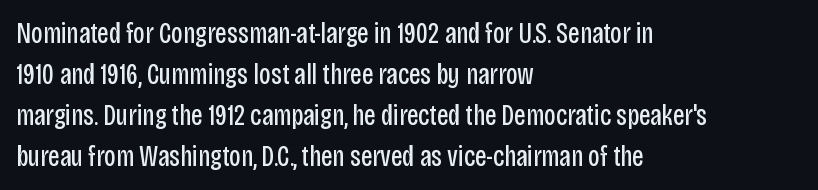
The image shows 29 px regular-weight, condensed sans-serif type, upright; set left-aligned, normal line spacing (1.41x), normal letter spacing, not underlined; low stroke contrast and a large x-height.
